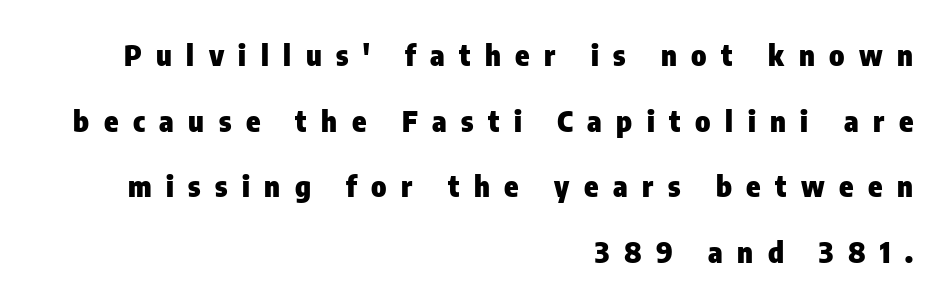
The image shows 29 px heavy, condensed sans-serif type, upright; set right-aligned, loose line spacing (2.26x), unusually wide letter spacing (+0.5 em), not underlined; low stroke contrast and a medium x-height.
